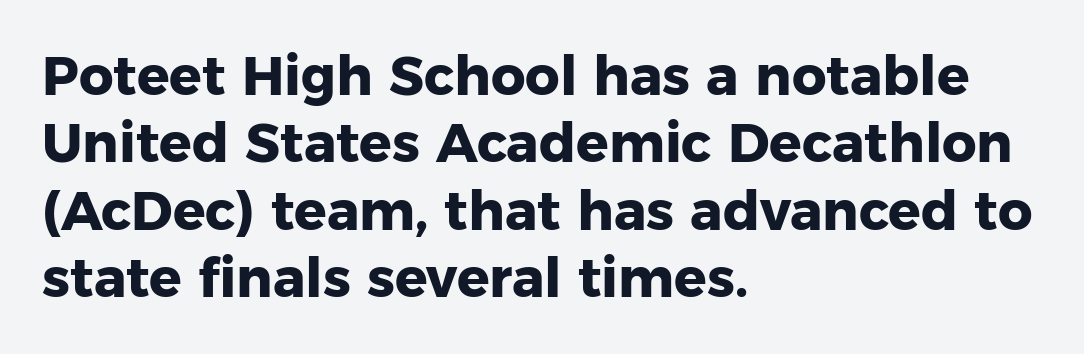
Think of a printed novel: that variable character pitch is what you see here. Nope, no serifs anywhere on these letters. Posture: upright roman. Descender tails drop into unmarked territory. The line-height multiplier appears to be the usual default.
